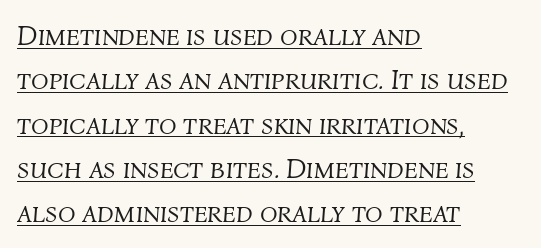
The image shows 29 px light type, italic (leaning right); set left-aligned, normal line spacing (1.53x), normal letter spacing, underlined; medium stroke contrast and a medium x-height.
